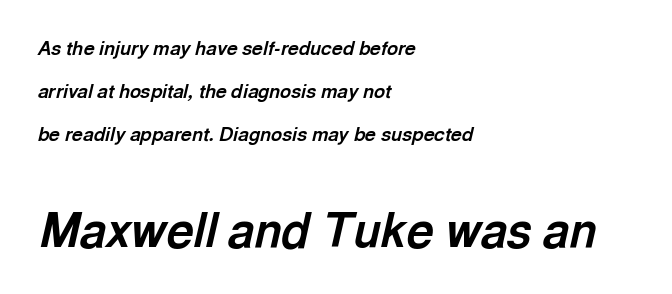
Q: Is the text bold? A: Yes.
Q: Is the text italic (slanted)? A: Yes, it leans right by about 13 degrees.
Q: Is the text underlined? A: No.
Q: How is the paragraph aligned? A: Left-aligned.
Q: Is the spacing between letters normal or unusually wide? A: Normal.
Q: Is the spacing between lines tight, normal or loose? A: Loose.
Q: Which block of text is set in a larger size, the first (top) or the second (bottom)? A: The second (bottom) one.
Q: Width (condensed, normal, or wide)? A: Normal.
Q: x-height? A: Medium.
Q: Monospaced? A: No.
